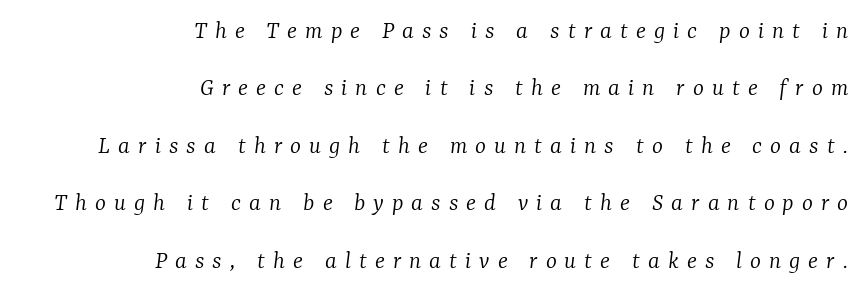
{"italic": "yes", "lean": "right", "slant_degrees": 7, "bold": "no", "underline": "no", "align": "right", "line_spacing": "loose", "line_spacing_ratio": 2.21, "letter_spacing": "wide", "letter_spacing_em": 0.31, "glyph_px": 26}
